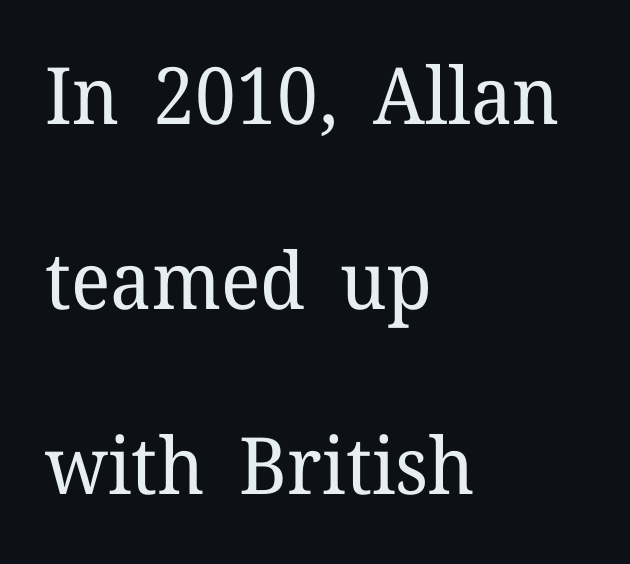
The image shows 79 px regular-weight serif type, upright; set left-aligned, loose line spacing (2.34x), normal letter spacing, not underlined; low stroke contrast and a medium x-height.
